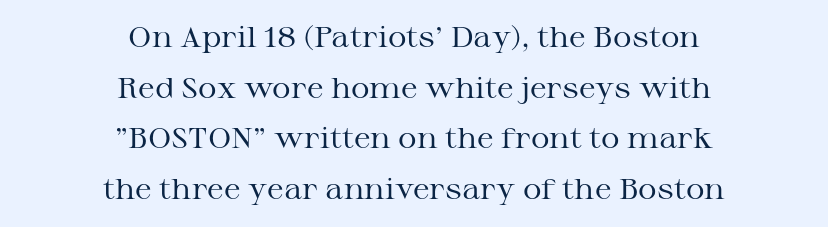
The image shows 29 px regular-weight, wide serif type, upright; set centered, line spacing 1.75x, normal letter spacing, not underlined; medium stroke contrast and a medium x-height.
